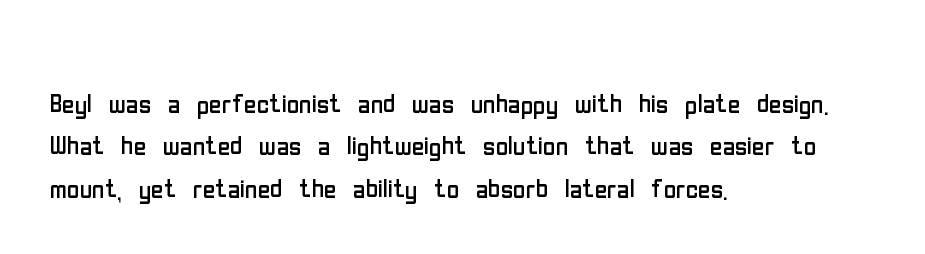
{"serif": "no", "italic": "no", "bold": "no", "weight": "regular", "width": "condensed", "stroke_contrast": "low", "x_height": "medium", "monospaced": "no", "underline": "no", "align": "left", "line_spacing": "normal", "line_spacing_ratio": 1.25, "letter_spacing": "normal", "letter_spacing_em": 0.0, "glyph_px": 34}
